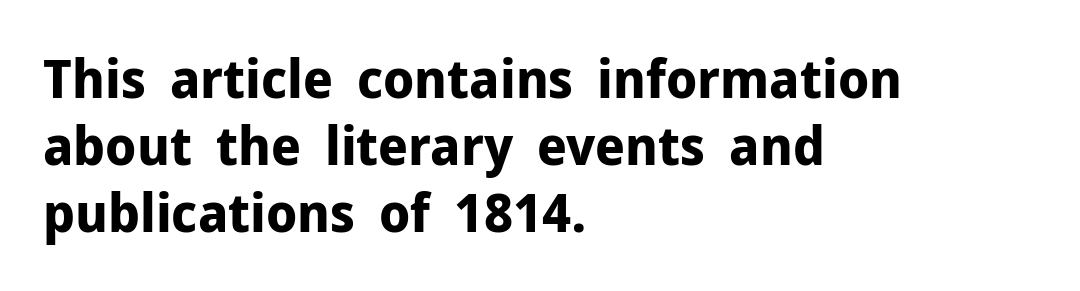
Is there any slant? The stems are plumb. A clean baseline with only descenders dipping below it. No feet cap the strokes, marking this as sans-serif type. A typesetter would call this proportional, since set widths differ per character. Words appear dense and cohesive because spacing is normal.
